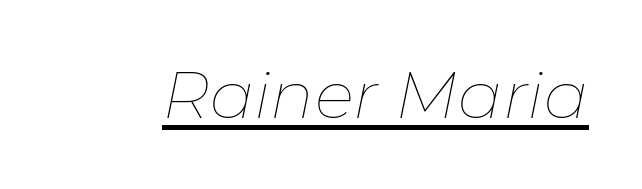
Q: Is the text bold? A: No.
Q: Is the text italic (slanted)? A: Yes, it leans right by about 11 degrees.
Q: Is the text underlined? A: Yes.
Q: Is the spacing between letters normal or unusually wide? A: Normal.
Q: Width (condensed, normal, or wide)? A: Normal.
Q: Stroke contrast? A: Low.
Q: x-height? A: Medium.
Q: Monospaced? A: No.
